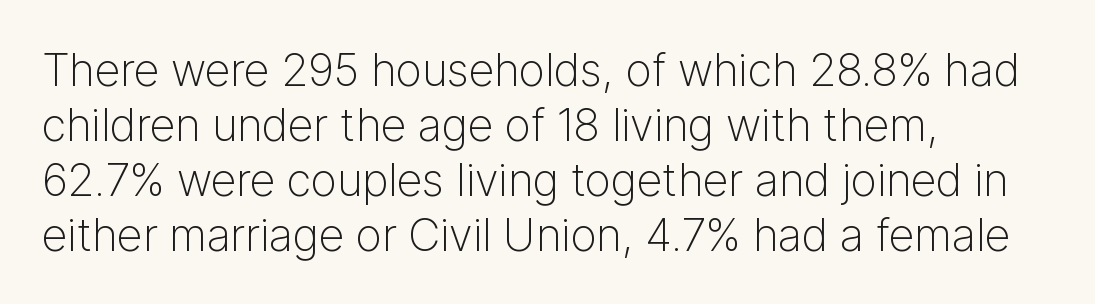
Q: Is the text bold? A: No.
Q: Is the text italic (slanted)? A: No, it is upright.
Q: Is the typeface a serif or a sans-serif typeface? A: Sans-serif.
Q: Is the text underlined? A: No.
Q: How is the paragraph aligned? A: Left-aligned.
Q: Is the spacing between letters normal or unusually wide? A: Normal.
Q: Width (condensed, normal, or wide)? A: Normal.
Q: Stroke contrast? A: Low.
Q: x-height? A: Medium.
Q: Monospaced? A: No.
